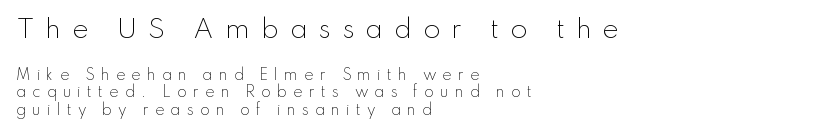
The image shows 25 px text type, upright; set left-aligned, line spacing 1.24x, unusually wide letter spacing (+0.44 em), not underlined; the first (top) block is 1.79x larger.
